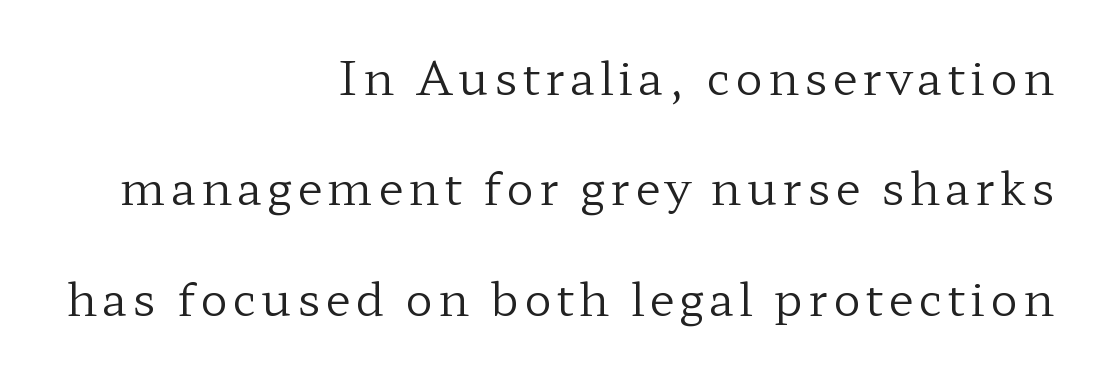
Q: Is the text bold? A: No.
Q: Is the text italic (slanted)? A: No, it is upright.
Q: Is the typeface a serif or a sans-serif typeface? A: Serif.
Q: Is the text underlined? A: No.
Q: How is the paragraph aligned? A: Right-aligned.
Q: Is the spacing between lines tight, normal or loose? A: Loose.
Q: Width (condensed, normal, or wide)? A: Wide.
Q: Stroke contrast? A: Low.
Q: x-height? A: Medium.
Q: Monospaced? A: No.
